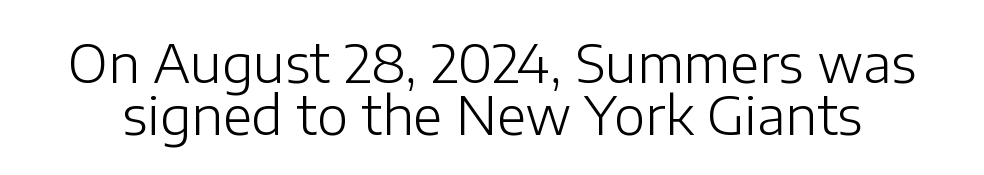
Q: Is the text bold? A: No.
Q: Is the text italic (slanted)? A: No, it is upright.
Q: Is the typeface a serif or a sans-serif typeface? A: Sans-serif.
Q: Is the text underlined? A: No.
Q: Is the spacing between letters normal or unusually wide? A: Normal.
Q: Is the spacing between lines tight, normal or loose? A: Tight.
Q: Width (condensed, normal, or wide)? A: Normal.
Q: Stroke contrast? A: Low.
Q: x-height? A: Medium.
Q: Monospaced? A: No.
